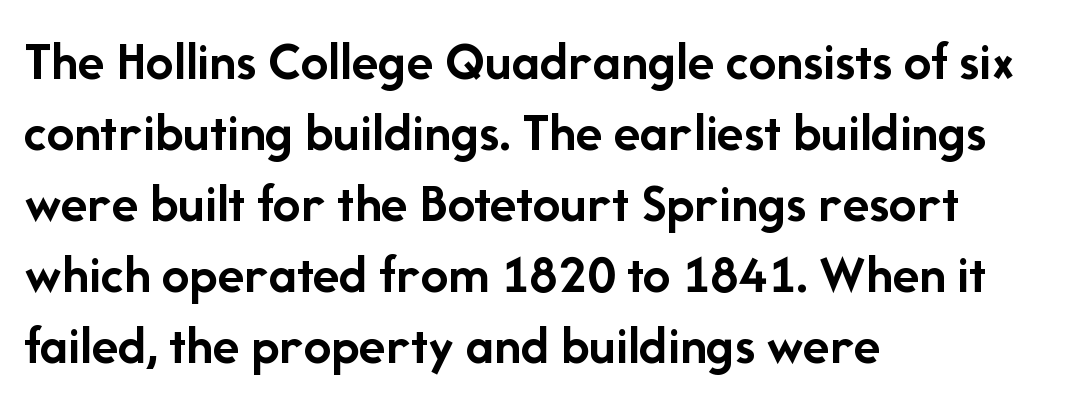
The image shows 55 px semibold sans-serif type, upright; set left-aligned, normal line spacing (1.29x), normal letter spacing, not underlined; low stroke contrast and a medium x-height.
